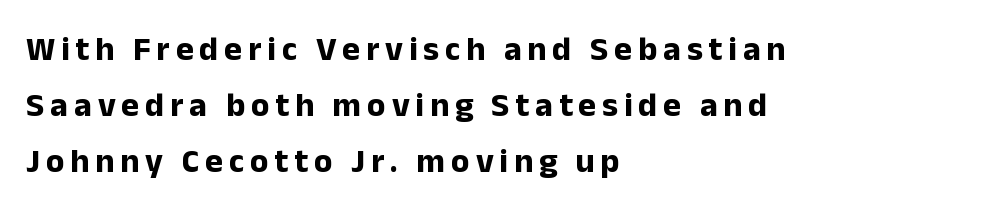
Each letter's strokes conclude bluntly, with no projecting serifs. Words float on clear page, feet unadorned. The rendering anchors every line to the left-hand side. Plenty of ink on the page — the face is bold. Proportional: the letters do not fall into vertical columns.
